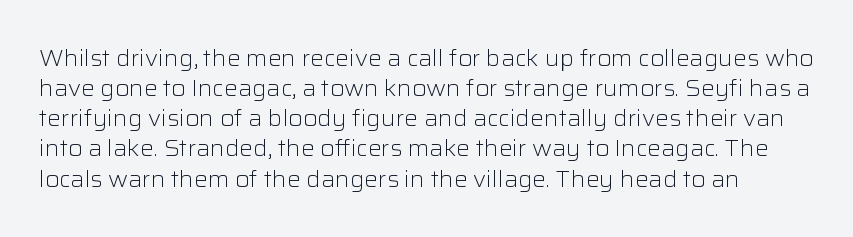
The image shows 23 px text type, upright; set normal line spacing (1.31x), normal letter spacing, not underlined.
